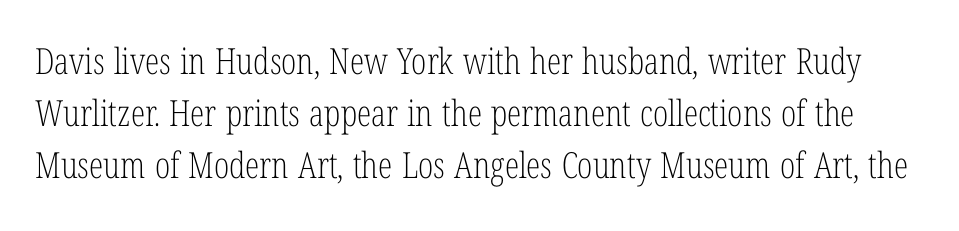
Q: Is the text bold? A: No.
Q: Is the text italic (slanted)? A: No, it is upright.
Q: Is the typeface a serif or a sans-serif typeface? A: Serif.
Q: Is the text underlined? A: No.
Q: Is the spacing between letters normal or unusually wide? A: Normal.
Q: Is the spacing between lines tight, normal or loose? A: Normal.
Q: Width (condensed, normal, or wide)? A: Condensed.
Q: Stroke contrast? A: Low.
Q: x-height? A: Medium.
Q: Monospaced? A: No.
